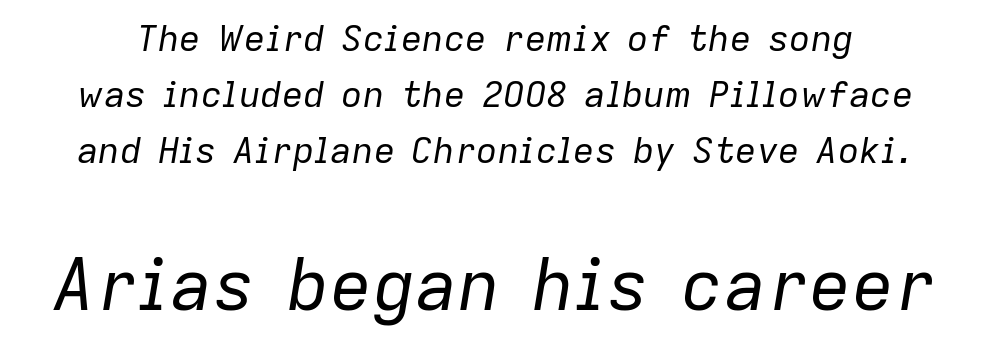
{"italic": "yes", "lean": "right", "slant_degrees": 9, "bold": "no", "weight": "regular", "width": "normal", "stroke_contrast": "low", "x_height": "medium", "monospaced": "no", "underline": "no", "line_spacing": "normal", "line_spacing_ratio": 1.56, "letter_spacing": "normal", "letter_spacing_em": 0.0, "larger_block": "second", "size_ratio": 1.97, "glyph_px": 71}
